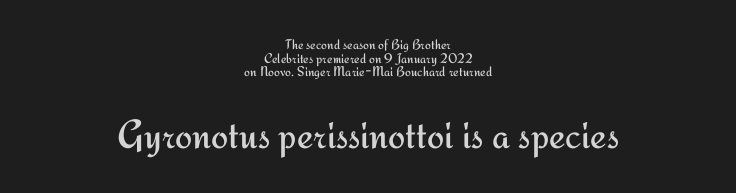
The image shows 41 px regular-weight sans-serif type, upright; set centered, tight line spacing (0.98x), normal letter spacing, not underlined; the second (bottom) block is 2.93x larger; medium stroke contrast and a small x-height.
